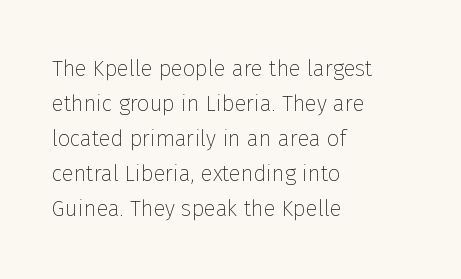
Every stem runs plumb, perpendicular to the baseline. Ink coverage per letter is moderate at most. Does extra space separate the letters? No, they use regular spacing. Line starts are locked; line ends wander. If you measured baseline to baseline, you'd find a middling distance.
